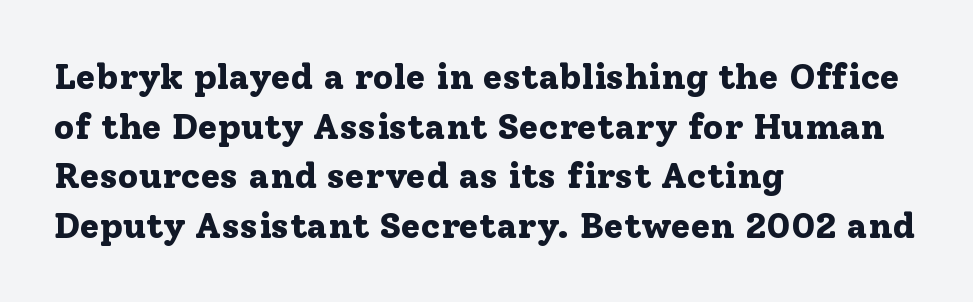
Q: Is the text bold? A: Yes.
Q: Is the text italic (slanted)? A: No, it is upright.
Q: Is the typeface a serif or a sans-serif typeface? A: Serif.
Q: Is the text underlined? A: No.
Q: How is the paragraph aligned? A: Left-aligned.
Q: Is the spacing between letters normal or unusually wide? A: Normal.
Q: Is the spacing between lines tight, normal or loose? A: Normal.
Q: Width (condensed, normal, or wide)? A: Normal.
Q: Stroke contrast? A: Low.
Q: x-height? A: Medium.
Q: Monospaced? A: No.
